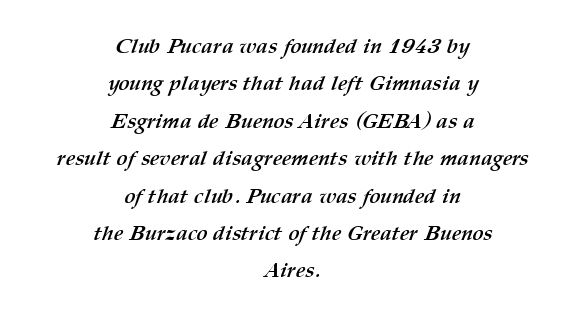
Q: Is the text bold? A: Yes.
Q: Is the text underlined? A: No.
Q: How is the paragraph aligned? A: Centered.
Q: Is the spacing between letters normal or unusually wide? A: Normal.
